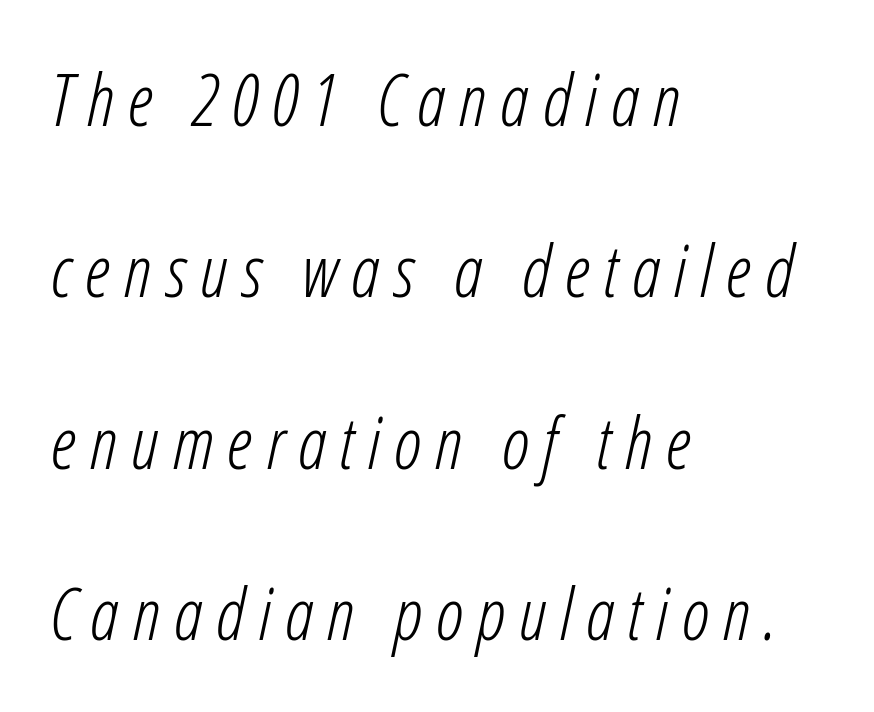
{"italic": "yes", "lean": "right", "slant_degrees": 12, "bold": "no", "weight": "light", "width": "condensed", "stroke_contrast": "low", "x_height": "medium", "monospaced": "no", "underline": "no", "align": "left", "line_spacing": "loose", "line_spacing_ratio": 2.38, "glyph_px": 72}
